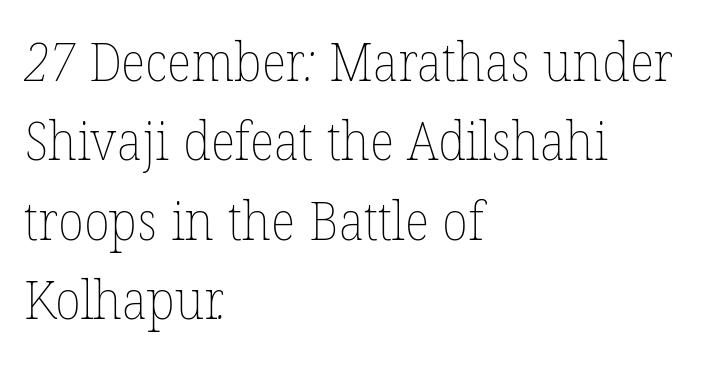
Type without underlining. This sample keeps an unexceptional amount of space between lines. Is the letter spacing exaggerated? No — it looks like the ordinary default. Leftover space on each line is placed entirely after the last word.
